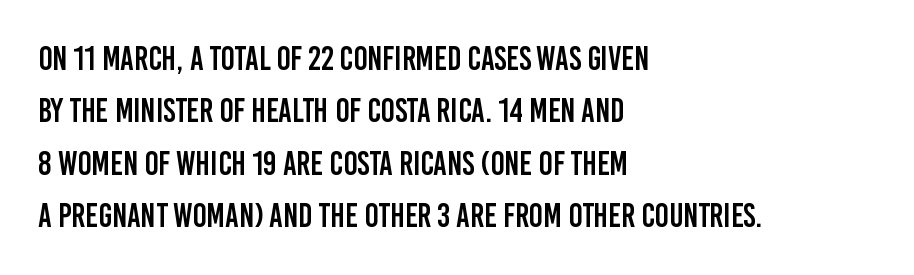
The image shows 33 px condensed sans-serif type, upright; set left-aligned, normal line spacing (1.59x), normal letter spacing, not underlined; low stroke contrast and a large x-height.
